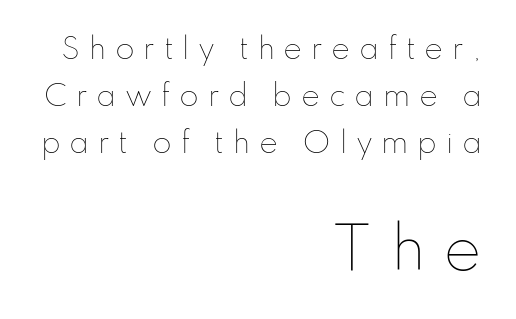
{"italic": "no", "bold": "no", "weight": "thin", "width": "normal", "stroke_contrast": "low", "x_height": "small", "monospaced": "no", "underline": "no", "align": "right", "line_spacing": "normal", "line_spacing_ratio": 1.67, "letter_spacing": "wide", "letter_spacing_em": 0.31, "larger_block": "second", "size_ratio": 2.04, "glyph_px": 57}
